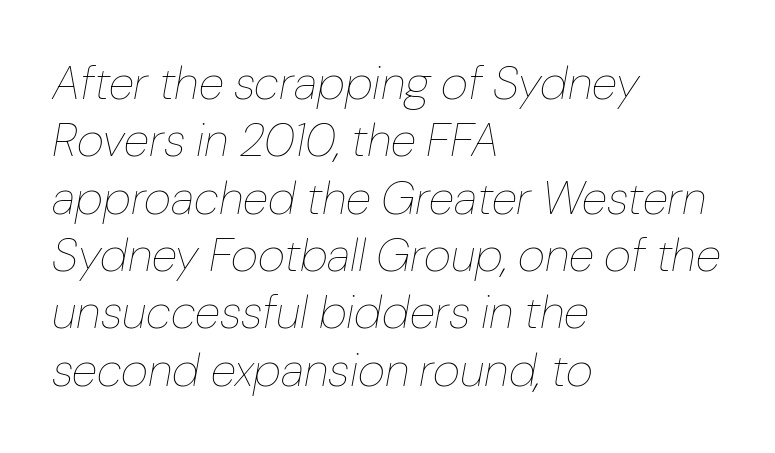
Q: Is the text bold? A: No.
Q: Is the text italic (slanted)? A: Yes, it leans right by about 10 degrees.
Q: Is the text underlined? A: No.
Q: How is the paragraph aligned? A: Left-aligned.
Q: Is the spacing between letters normal or unusually wide? A: Normal.
Q: Width (condensed, normal, or wide)? A: Normal.
Q: Stroke contrast? A: Low.
Q: x-height? A: Medium.
Q: Monospaced? A: No.
